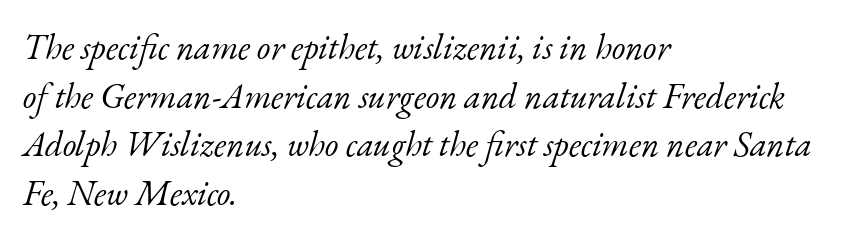
The image shows 35 px light serif type, italic (leaning right); set left-aligned, normal line spacing (1.39x), normal letter spacing, not underlined; low stroke contrast and a small x-height.
